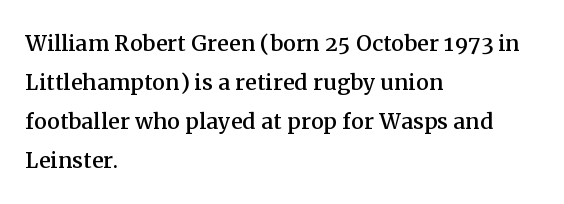
Q: Is the text italic (slanted)? A: No, it is upright.
Q: Is the typeface a serif or a sans-serif typeface? A: Serif.
Q: Is the text underlined? A: No.
Q: How is the paragraph aligned? A: Left-aligned.
Q: Is the spacing between letters normal or unusually wide? A: Normal.
Q: Is the spacing between lines tight, normal or loose? A: Normal.
Q: Width (condensed, normal, or wide)? A: Normal.
Q: Stroke contrast? A: Medium.
Q: x-height? A: Medium.
Q: Monospaced? A: No.
